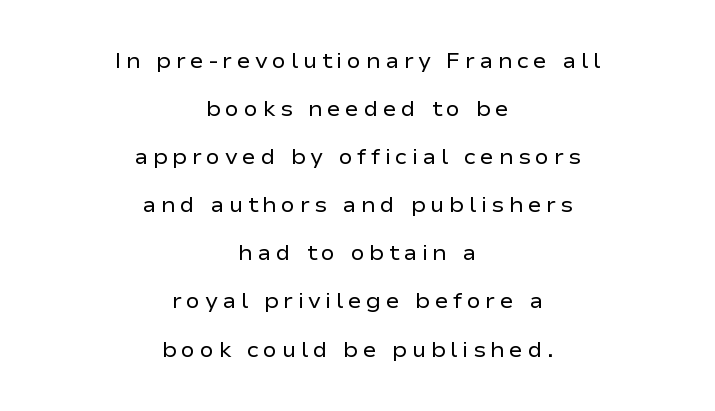
Q: Is the text bold? A: No.
Q: Is the text italic (slanted)? A: No, it is upright.
Q: Is the text underlined? A: No.
Q: How is the paragraph aligned? A: Centered.
Q: Is the spacing between letters normal or unusually wide? A: Unusually wide.
Q: Is the spacing between lines tight, normal or loose? A: Loose.
